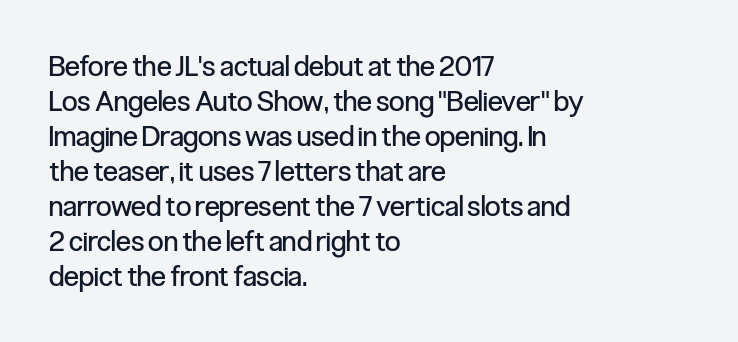
Q: Is the text bold? A: No.
Q: Is the text italic (slanted)? A: No, it is upright.
Q: Is the typeface a serif or a sans-serif typeface? A: Sans-serif.
Q: Is the text underlined? A: No.
Q: How is the paragraph aligned? A: Left-aligned.
Q: Is the spacing between letters normal or unusually wide? A: Normal.
Q: Is the spacing between lines tight, normal or loose? A: Normal.
Q: Width (condensed, normal, or wide)? A: Condensed.
Q: Stroke contrast? A: Low.
Q: x-height? A: Medium.
Q: Monospaced? A: No.
